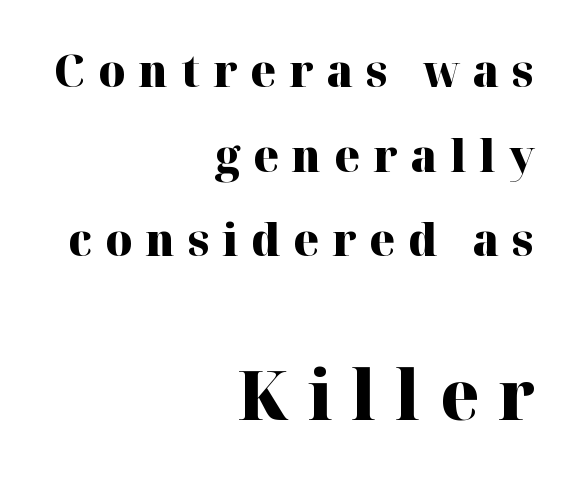
Q: Is the text bold? A: Yes.
Q: Is the text italic (slanted)? A: No, it is upright.
Q: Is the typeface a serif or a sans-serif typeface? A: Serif.
Q: Is the text underlined? A: No.
Q: How is the paragraph aligned? A: Right-aligned.
Q: Is the spacing between letters normal or unusually wide? A: Unusually wide.
Q: Which block of text is set in a larger size, the first (top) or the second (bottom)? A: The second (bottom) one.
Q: Width (condensed, normal, or wide)? A: Normal.
Q: Stroke contrast? A: High.
Q: x-height? A: Medium.
Q: Monospaced? A: No.
